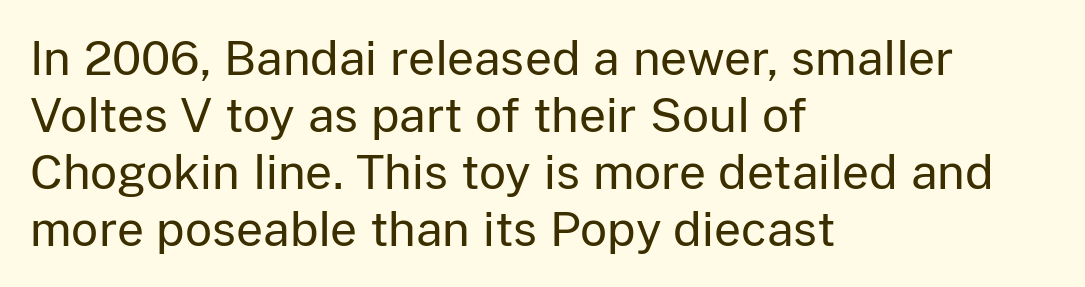
Q: Is the text bold? A: No.
Q: Is the text italic (slanted)? A: No, it is upright.
Q: Is the typeface a serif or a sans-serif typeface? A: Sans-serif.
Q: Is the text underlined? A: No.
Q: How is the paragraph aligned? A: Left-aligned.
Q: Is the spacing between letters normal or unusually wide? A: Normal.
Q: Width (condensed, normal, or wide)? A: Normal.
Q: Stroke contrast? A: Low.
Q: x-height? A: Medium.
Q: Monospaced? A: No.
